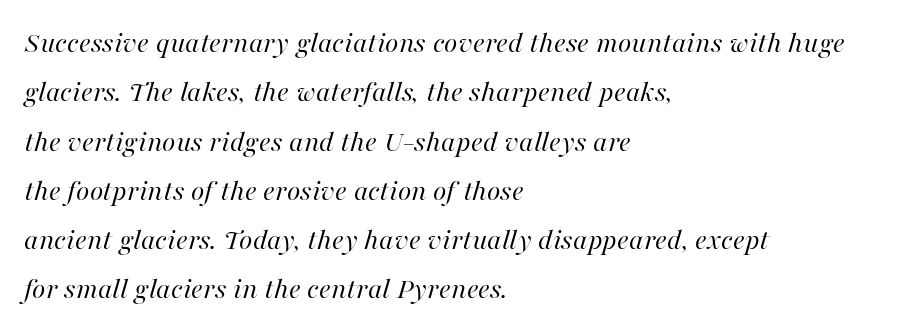
Q: Is the text bold? A: No.
Q: Is the text italic (slanted)? A: Yes, it leans right by about 16 degrees.
Q: Is the text underlined? A: No.
Q: How is the paragraph aligned? A: Left-aligned.
Q: Is the spacing between letters normal or unusually wide? A: Normal.
Q: Is the spacing between lines tight, normal or loose? A: Normal.
Q: Width (condensed, normal, or wide)? A: Normal.
Q: Stroke contrast? A: High.
Q: x-height? A: Medium.
Q: Monospaced? A: No.
